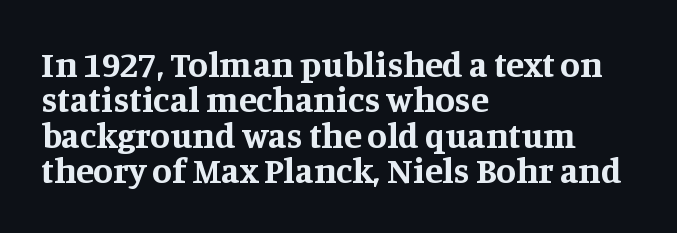
The image shows 36 px bold serif type, upright; set left-aligned, tight line spacing (0.98x), normal letter spacing, not underlined; medium stroke contrast and a large x-height.
